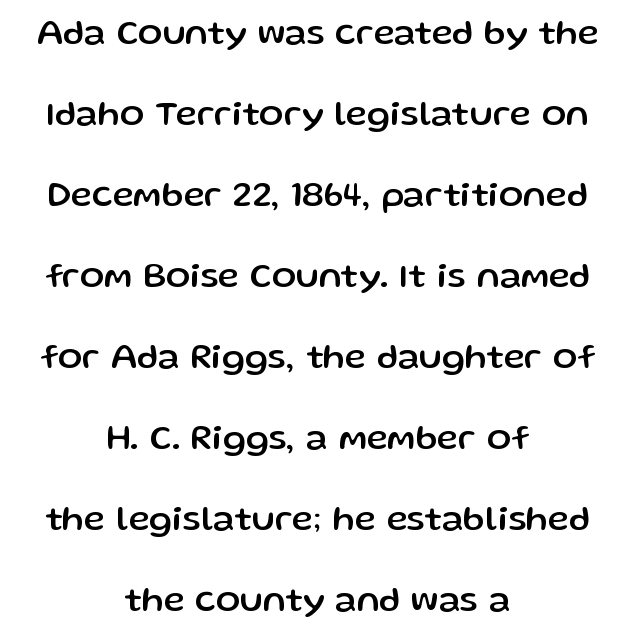
Q: Is the text italic (slanted)? A: No, it is upright.
Q: Is the typeface a serif or a sans-serif typeface? A: Sans-serif.
Q: Is the text underlined? A: No.
Q: How is the paragraph aligned? A: Centered.
Q: Is the spacing between letters normal or unusually wide? A: Normal.
Q: Is the spacing between lines tight, normal or loose? A: Loose.
Q: Width (condensed, normal, or wide)? A: Normal.
Q: Stroke contrast? A: Low.
Q: x-height? A: Medium.
Q: Monospaced? A: No.
